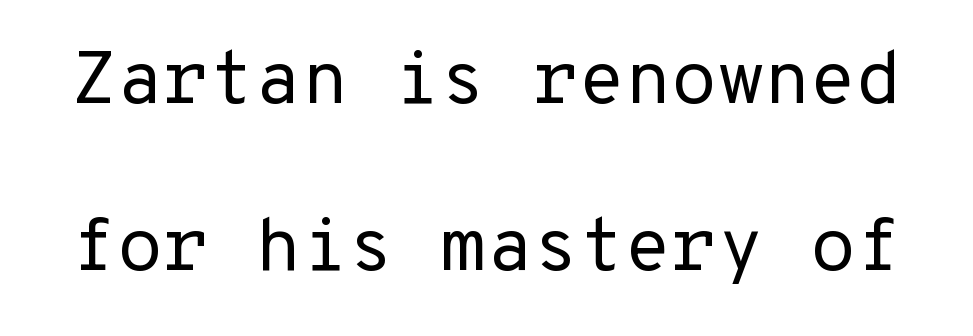
{"serif": "no", "italic": "no", "bold": "no", "weight": "regular", "width": "normal", "stroke_contrast": "low", "x_height": "medium", "monospaced": "yes", "underline": "no", "line_spacing": "loose", "line_spacing_ratio": 2.23, "letter_spacing": "normal", "letter_spacing_em": 0.0, "glyph_px": 75}
